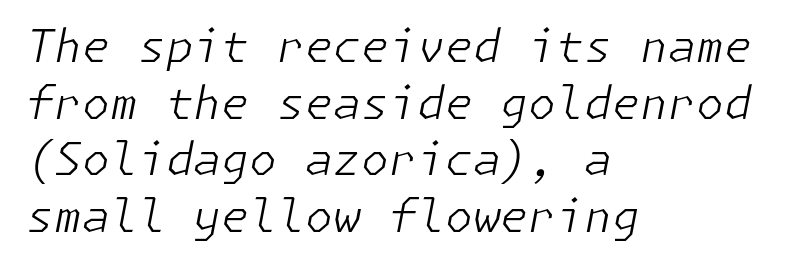
{"italic": "yes", "lean": "right", "slant_degrees": 11, "bold": "no", "weight": "light", "width": "normal", "stroke_contrast": "low", "x_height": "medium", "underline": "no", "align": "left", "line_spacing": "normal", "line_spacing_ratio": 1.26, "letter_spacing": "normal", "letter_spacing_em": 0.0, "glyph_px": 45}
